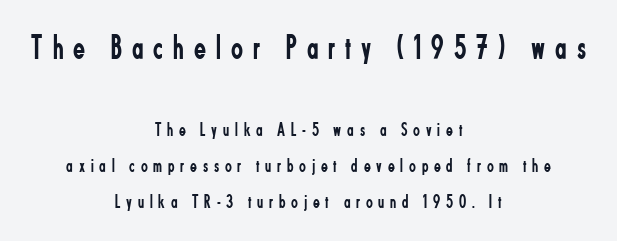
In terms of letterform style, serifs are entirely absent. Larger block? The one above; the one below is distinctly smaller. The words here are not underlined. The paragraph has two soft edges and a firm central axis. Think standard paragraph weight, or any step lighter than that. Glyph-to-glyph distance is far greater than everyday printed text.
